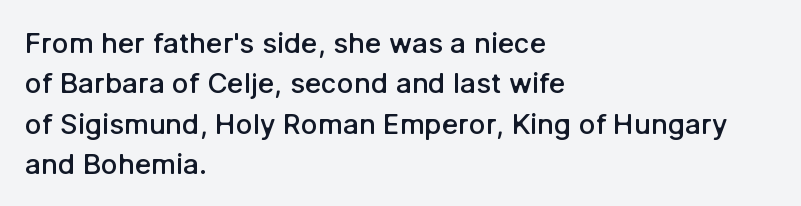
{"serif": "no", "italic": "no", "bold": "semi", "weight": "semibold", "width": "normal", "stroke_contrast": "low", "x_height": "medium", "monospaced": "no", "underline": "no", "align": "left", "line_spacing": "normal", "line_spacing_ratio": 1.44, "letter_spacing": "normal", "letter_spacing_em": 0.0, "glyph_px": 28}
